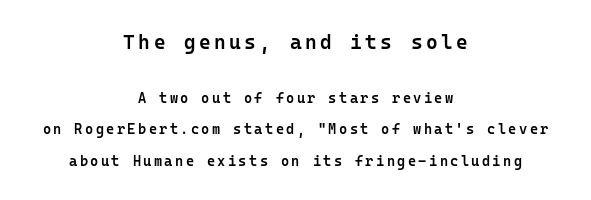
The image shows 20 px text type, upright; set centered, loose line spacing (2.22x), not underlined; the first (top) block is 1.43x larger.
